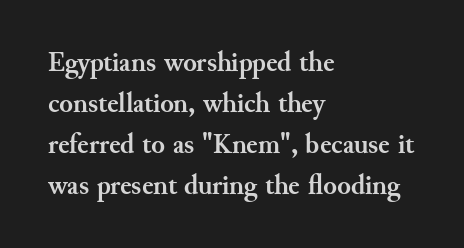
{"serif": "yes", "italic": "no", "bold": "yes", "weight": "semibold", "width": "normal", "stroke_contrast": "medium", "x_height": "small", "monospaced": "no", "underline": "no", "align": "left", "line_spacing": "normal", "line_spacing_ratio": 1.46, "letter_spacing": "normal", "letter_spacing_em": 0.0, "glyph_px": 28}
